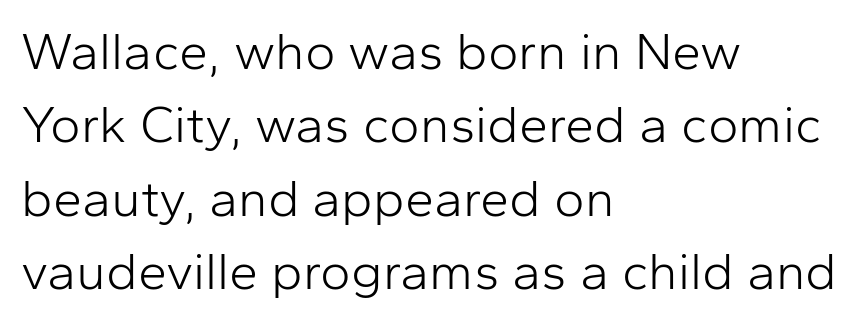
The font sits on the lighter half of the weight spectrum, regular included. Quick note: not italic, upright. Regarding serifs, this sample does without them. Each word holds together tightly as a unit, with standard inter-letter gaps. The foot of each line stays bare and open. The text block is weighted toward the left margin, trailing off unevenly rightward.
